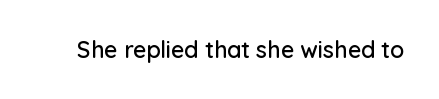
Each word holds together tightly as a unit, with standard inter-letter gaps. Posture: upright roman. The specimen omits any rule beneath the text block's lines.
